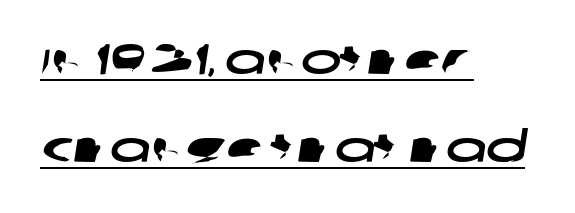
Q: Is the typeface a serif or a sans-serif typeface? A: Sans-serif.
Q: Is the text underlined? A: Yes.
Q: How is the paragraph aligned? A: Left-aligned.
Q: Is the spacing between letters normal or unusually wide? A: Normal.
Q: Is the spacing between lines tight, normal or loose? A: Loose.
Q: Width (condensed, normal, or wide)? A: Wide.
Q: Stroke contrast? A: Low.
Q: x-height? A: Large.
Q: Monospaced? A: No.
